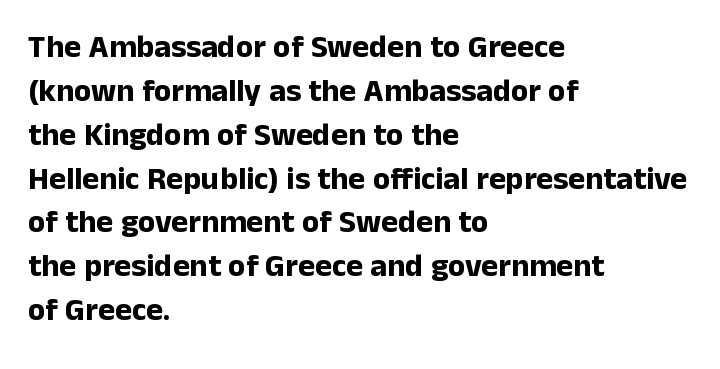
Inter-character spacing is left at the font's built-in metrics. Vertical strokes here are truly vertical. Left-aligned paragraph, ragged on the right. To sum up the face: it is a sans, with no serifs. The passage shown is typed in a proportional face where columns would drift.
